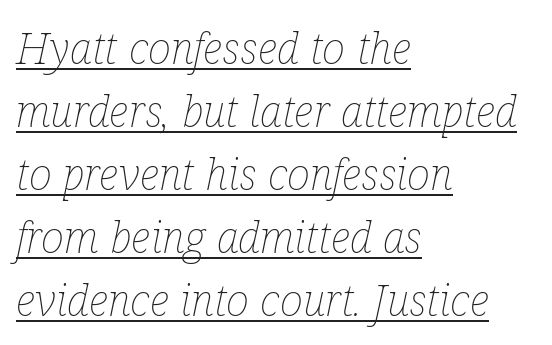
Q: Is the text bold? A: No.
Q: Is the text italic (slanted)? A: Yes, it leans right by about 12 degrees.
Q: Is the text underlined? A: Yes.
Q: How is the paragraph aligned? A: Left-aligned.
Q: Is the spacing between letters normal or unusually wide? A: Normal.
Q: Is the spacing between lines tight, normal or loose? A: Normal.
Q: Width (condensed, normal, or wide)? A: Condensed.
Q: Stroke contrast? A: Low.
Q: x-height? A: Medium.
Q: Monospaced? A: No.
